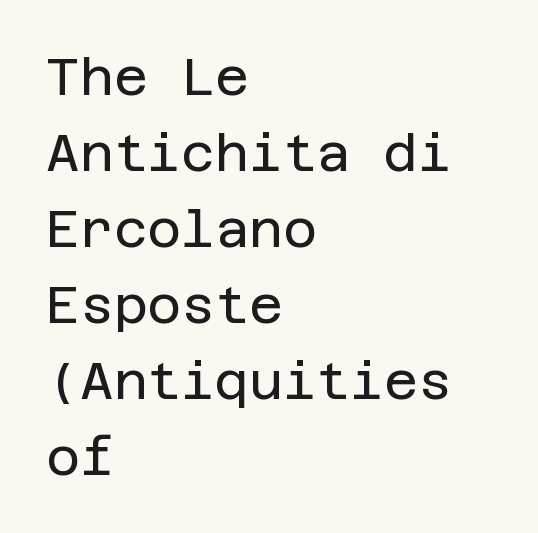
{"serif": "no", "italic": "no", "bold": "no", "weight": "regular", "width": "normal", "stroke_contrast": "low", "x_height": "large", "underline": "no", "align": "left", "line_spacing": "normal", "line_spacing_ratio": 1.46, "letter_spacing": "normal", "letter_spacing_em": 0.0, "glyph_px": 52}
